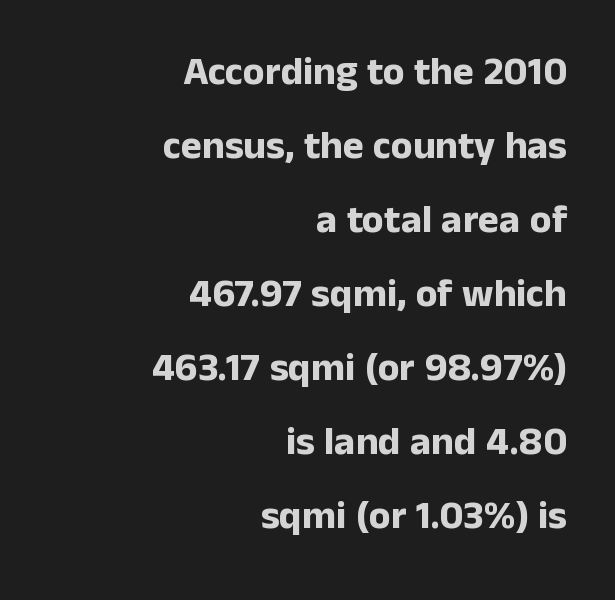
The image shows 40 px bold sans-serif type, upright; set right-aligned, line spacing 1.85x, normal letter spacing, not underlined; low stroke contrast and a medium x-height.
